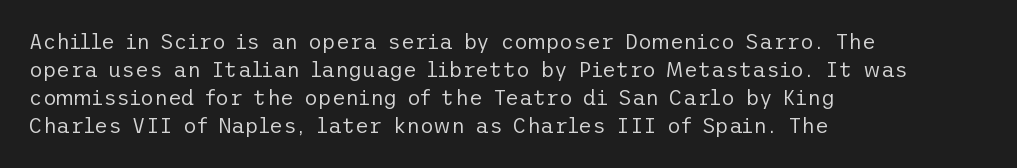
Visually the block forms a straight wall on the left and a jagged coastline on the right. Style check: upright. Bold? No — there's no thickening of the strokes. Notice how descenders clear the ascenders below comfortably — that's standard leading. Each word holds together tightly as a unit, with standard inter-letter gaps.
